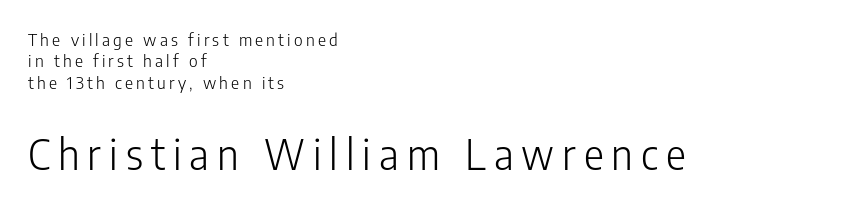
{"serif": "no", "italic": "no", "bold": "no", "weight": "light", "width": "condensed", "stroke_contrast": "low", "x_height": "medium", "monospaced": "no", "underline": "no", "align": "left", "line_spacing": "normal", "line_spacing_ratio": 1.26, "larger_block": "second", "size_ratio": 2.47, "glyph_px": 42}
